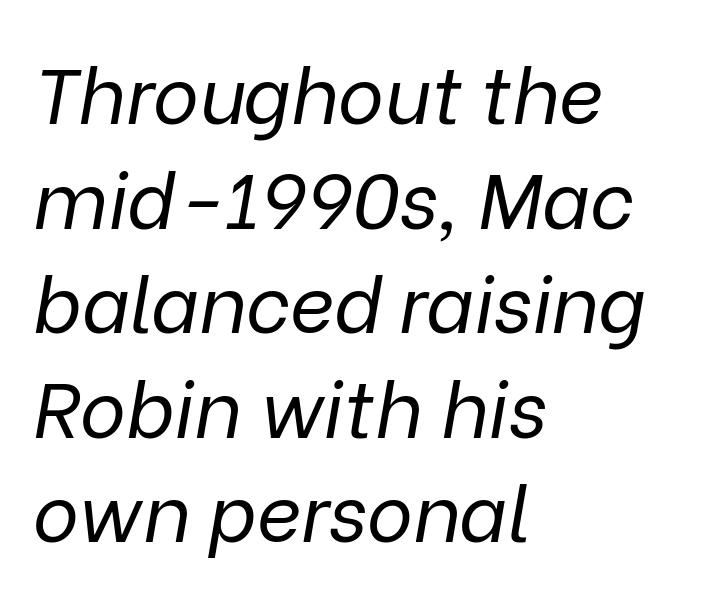
The image shows 78 px regular-weight type, italic (leaning right); set left-aligned, normal line spacing (1.34x), normal letter spacing, not underlined; low stroke contrast and a medium x-height.
